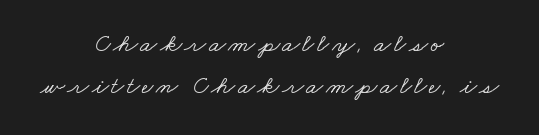
The image shows 25 px text type; set centered, normal line spacing (1.69x), not underlined.
